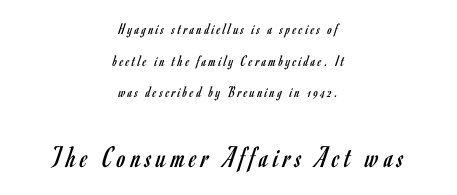
{"serif": "no", "bold": "no", "weight": "regular", "width": "condensed", "stroke_contrast": "low", "x_height": "small", "monospaced": "no", "underline": "no", "align": "center", "line_spacing": "loose", "line_spacing_ratio": 1.97, "larger_block": "second", "size_ratio": 1.94, "glyph_px": 31}
